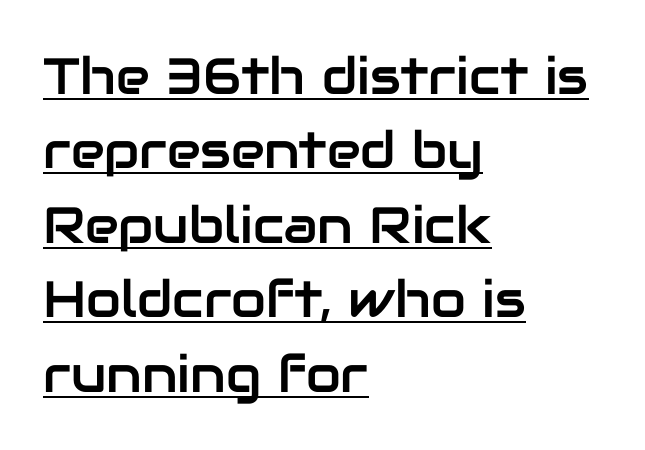
The typography opts for an upright posture over an oblique one. Is there an underline? Yes — a line sits under the letters. One glance says typical: line gaps are just what's usual. I'd call this a sans setting — the letters go barefoot. Observe the ordinary spacing: letters are neighbours, not strangers. Alignment: flush left.
